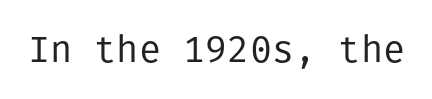
The image shows 37 px regular-weight sans-serif type, upright; set normal letter spacing, not underlined; low stroke contrast and a medium x-height.
